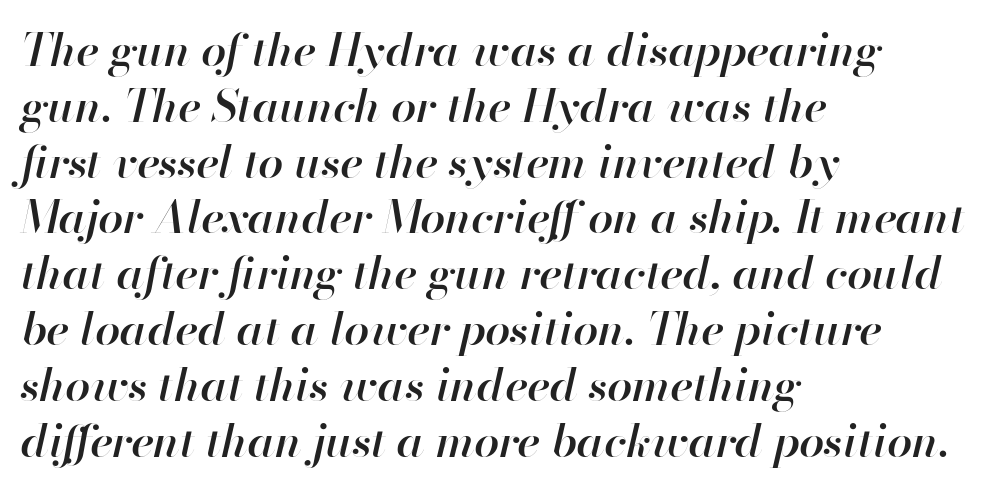
The image shows 45 px semibold type, italic (leaning right); set left-aligned, line spacing 1.24x, normal letter spacing, not underlined; high stroke contrast and a small x-height.
